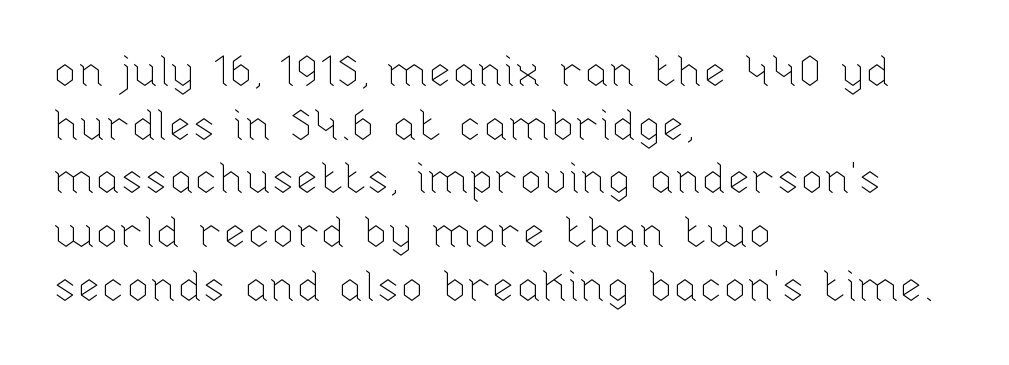
The typography opts for an upright posture over an oblique one. Nobody drew a line under any word here. Think of a printed novel: that variable character pitch is what you see here. In terms of letterspacing, this is plain default setting. These glyphs show unthickened strokes, regular width or finer. The lines in this sample share a left origin and differ only in where they stop.
